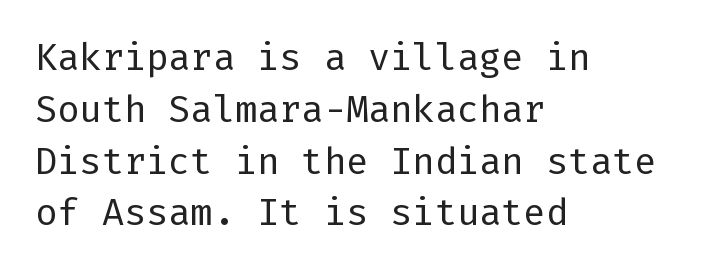
The image shows 37 px regular-weight sans-serif type, upright; set left-aligned, normal line spacing (1.4x), normal letter spacing, not underlined; low stroke contrast and a medium x-height.
